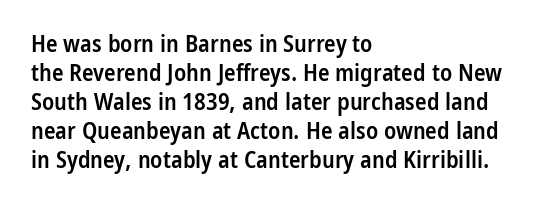
The image shows 24 px text type, upright; set left-aligned, line spacing 1.21x, normal letter spacing, not underlined.
